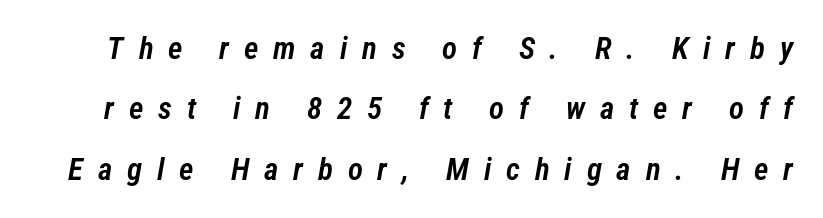
Q: Is the text bold? A: Semi-bold.
Q: Is the text italic (slanted)? A: Yes, it leans right by about 12 degrees.
Q: Is the text underlined? A: No.
Q: Is the spacing between letters normal or unusually wide? A: Unusually wide.
Q: Is the spacing between lines tight, normal or loose? A: Loose.
Q: Width (condensed, normal, or wide)? A: Condensed.
Q: Stroke contrast? A: Low.
Q: x-height? A: Medium.
Q: Monospaced? A: No.
